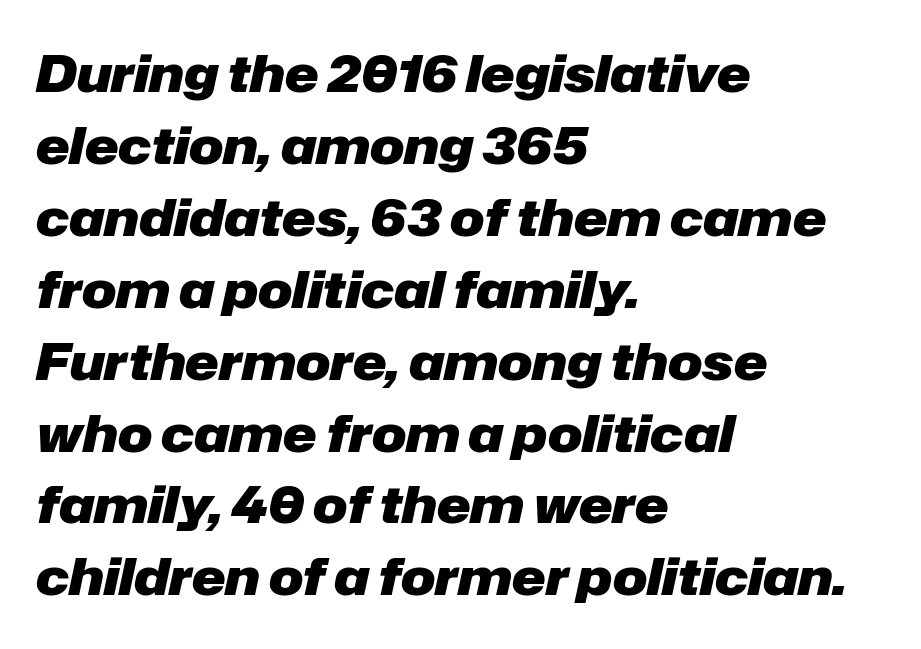
The image shows 51 px heavy type, italic (leaning right); set left-aligned, normal line spacing (1.41x), normal letter spacing, not underlined; low stroke contrast and a medium x-height.
